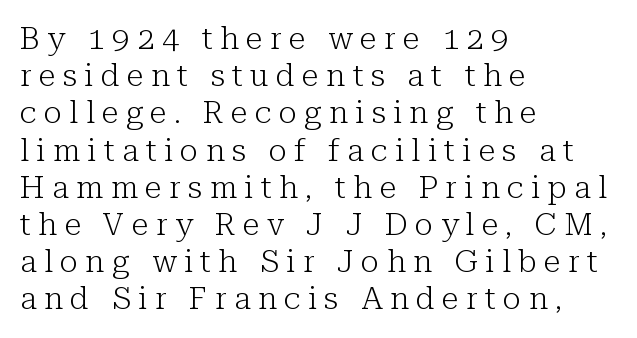
{"serif": "yes", "italic": "no", "bold": "no", "weight": "light", "width": "normal", "stroke_contrast": "low", "x_height": "medium", "monospaced": "no", "underline": "no", "align": "left", "line_spacing_ratio": 1.2, "letter_spacing": "wide", "letter_spacing_em": 0.24, "glyph_px": 31}
